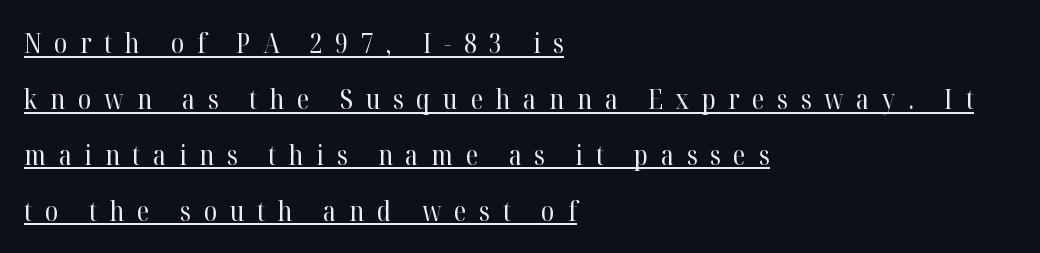
The image shows 27 px text type, upright; set left-aligned, loose line spacing (2.07x), unusually wide letter spacing (+0.47 em), underlined.
